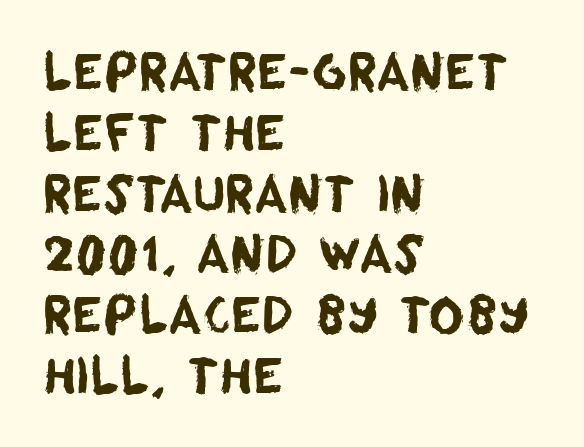
The face used here is a sans, in the tradition of grotesques and geometrics. The tracking reads as untouched default to a designer's eye. Type without underlining. Reading down the block, your eye returns to a fixed left position each line.
